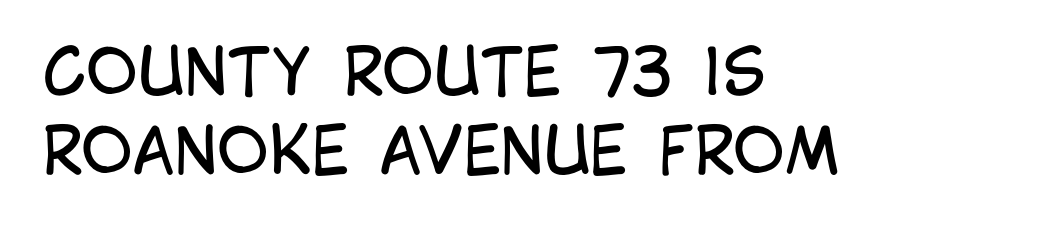
Q: Is the text bold? A: No.
Q: Is the text italic (slanted)? A: No, it is upright.
Q: Is the typeface a serif or a sans-serif typeface? A: Sans-serif.
Q: Is the text underlined? A: No.
Q: How is the paragraph aligned? A: Left-aligned.
Q: Is the spacing between letters normal or unusually wide? A: Normal.
Q: Is the spacing between lines tight, normal or loose? A: Normal.
Q: Width (condensed, normal, or wide)? A: Condensed.
Q: Stroke contrast? A: Low.
Q: x-height? A: Large.
Q: Monospaced? A: No.
